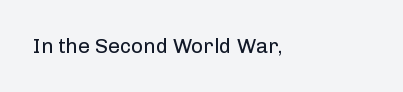
The image shows 21 px text type, upright; set left-aligned, normal letter spacing, not underlined.
